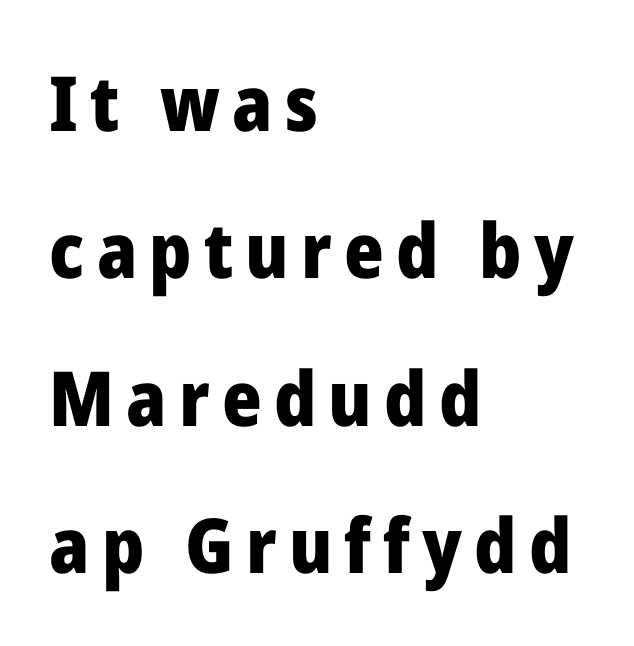
{"serif": "no", "italic": "no", "bold": "yes", "weight": "heavy", "width": "normal", "stroke_contrast": "low", "x_height": "medium", "monospaced": "no", "underline": "no", "align": "left", "line_spacing": "loose", "line_spacing_ratio": 1.94, "glyph_px": 76}
